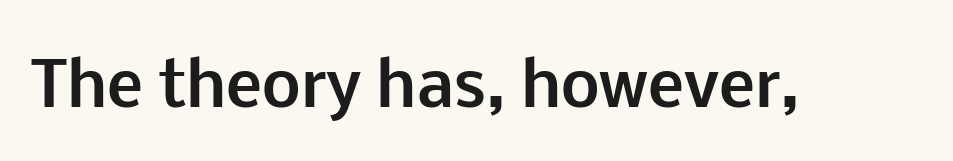
{"serif": "no", "italic": "no", "bold": "yes", "weight": "bold", "width": "normal", "stroke_contrast": "low", "x_height": "medium", "monospaced": "no", "underline": "no", "letter_spacing": "normal", "letter_spacing_em": 0.0, "glyph_px": 61}
